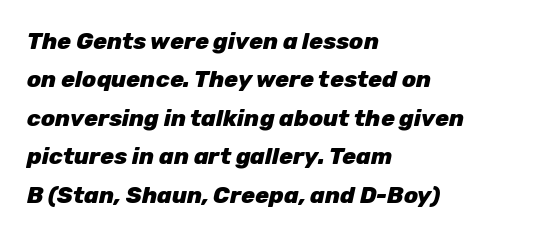
The rendering uses a moderate line-height, typical for paragraphs. Emphasis-style slanted type is in use. Caption: multi-line text, flush left, ragged right. These lines keep a tight, regular rhythm from letter to letter.
